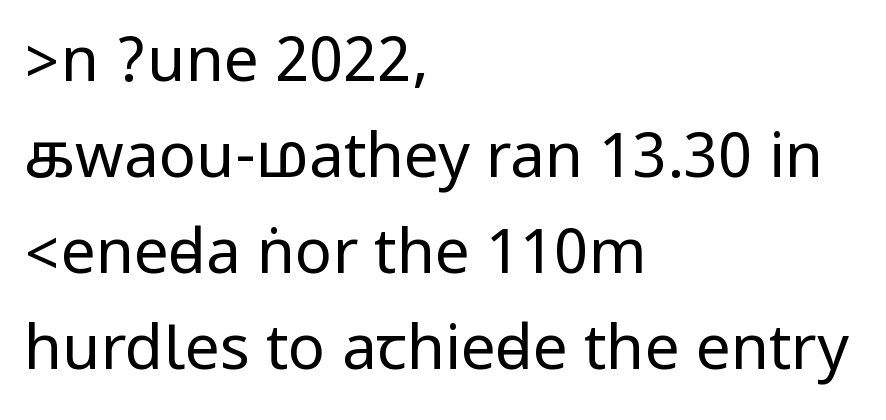
The image shows 62 px regular-weight, condensed sans-serif type, upright; set left-aligned, normal line spacing (1.55x), normal letter spacing, not underlined; low stroke contrast.
